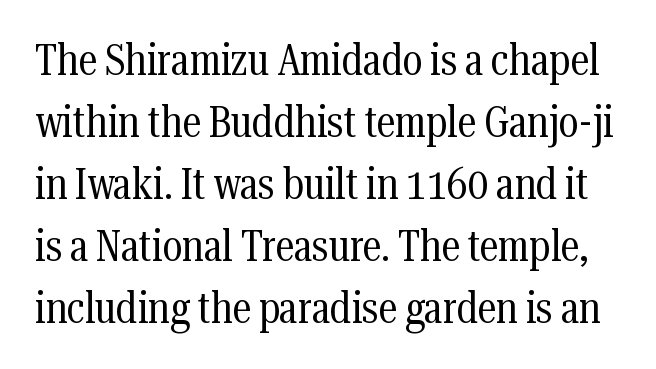
Weight: regular or lighter. Is this a sans? No — the strokes have serifs. Rendered with straight, roman letterforms. Letter spacing: default. The rendering uses natural spacing where letterforms have individual widths.
